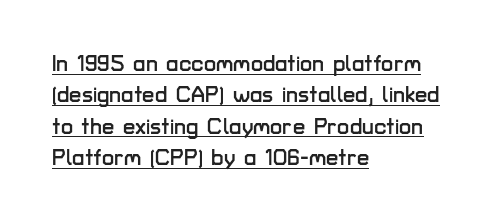
{"italic": "no", "underline": "yes", "align": "left", "line_spacing": "normal", "line_spacing_ratio": 1.43, "letter_spacing": "normal", "letter_spacing_em": 0.0, "glyph_px": 22}
